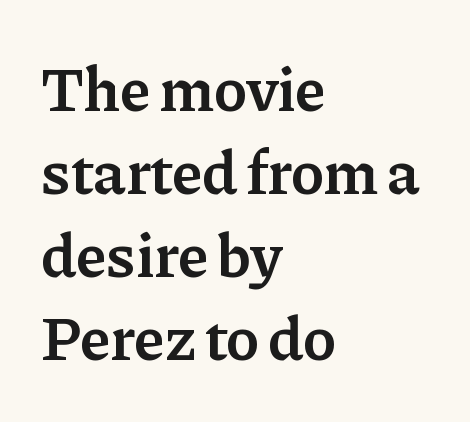
Q: Is the text bold? A: Semi-bold.
Q: Is the text italic (slanted)? A: No, it is upright.
Q: Is the typeface a serif or a sans-serif typeface? A: Serif.
Q: Is the text underlined? A: No.
Q: How is the paragraph aligned? A: Left-aligned.
Q: Is the spacing between letters normal or unusually wide? A: Normal.
Q: Is the spacing between lines tight, normal or loose? A: Normal.
Q: Width (condensed, normal, or wide)? A: Normal.
Q: Stroke contrast? A: Low.
Q: x-height? A: Medium.
Q: Monospaced? A: No.
